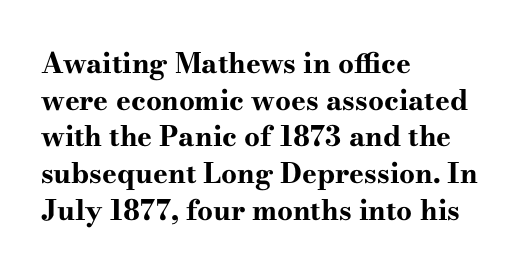
{"serif": "yes", "italic": "no", "bold": "yes", "weight": "bold", "width": "wide", "stroke_contrast": "high", "x_height": "small", "monospaced": "no", "underline": "no", "align": "left", "line_spacing": "normal", "line_spacing_ratio": 1.31, "letter_spacing": "normal", "letter_spacing_em": 0.0, "glyph_px": 28}
